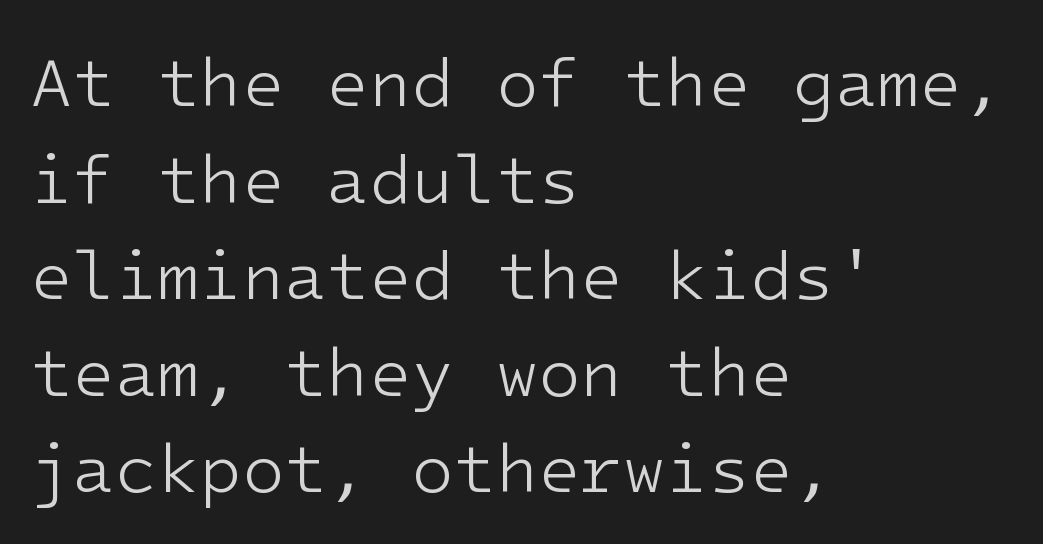
Q: Is the text bold? A: No.
Q: Is the text italic (slanted)? A: No, it is upright.
Q: Is the typeface a serif or a sans-serif typeface? A: Sans-serif.
Q: Is the text underlined? A: No.
Q: How is the paragraph aligned? A: Left-aligned.
Q: Is the spacing between letters normal or unusually wide? A: Normal.
Q: Is the spacing between lines tight, normal or loose? A: Normal.
Q: Width (condensed, normal, or wide)? A: Normal.
Q: Stroke contrast? A: Low.
Q: x-height? A: Medium.
